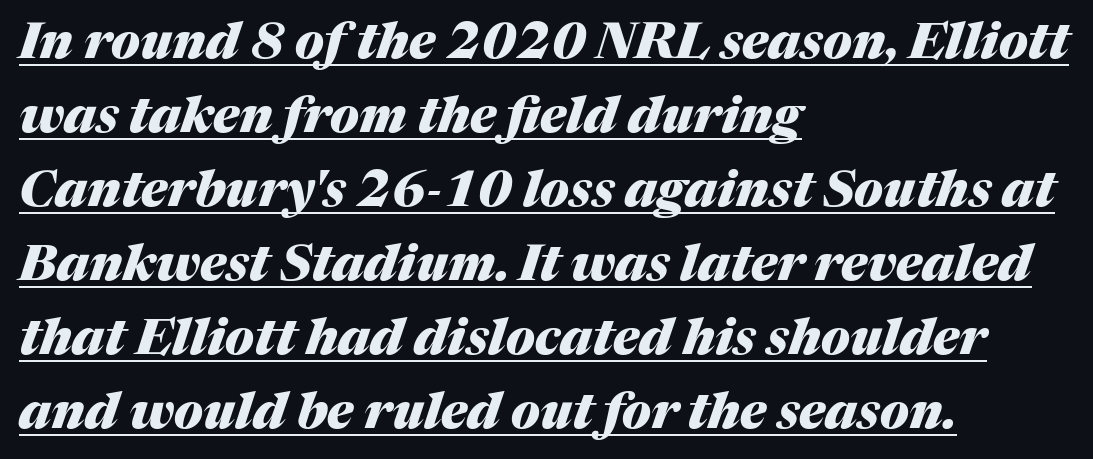
Q: Is the text bold? A: Yes.
Q: Is the text italic (slanted)? A: Yes, it leans right by about 17 degrees.
Q: Is the text underlined? A: Yes.
Q: How is the paragraph aligned? A: Left-aligned.
Q: Is the spacing between letters normal or unusually wide? A: Normal.
Q: Is the spacing between lines tight, normal or loose? A: Normal.
Q: Width (condensed, normal, or wide)? A: Normal.
Q: Stroke contrast? A: Medium.
Q: x-height? A: Medium.
Q: Monospaced? A: No.
